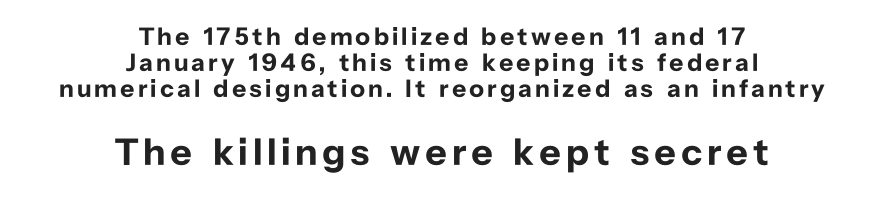
The image shows 38 px bold sans-serif type, upright; set centered, tight line spacing (1.04x), not underlined; the second (bottom) block is 1.52x larger; low stroke contrast and a medium x-height.
